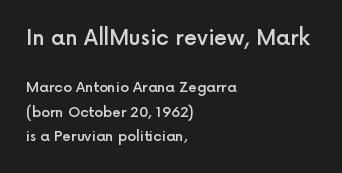
The image shows 21 px text type, upright; set left-aligned, line spacing 1.74x, normal letter spacing, not underlined; the first (top) block is 1.5x larger.
